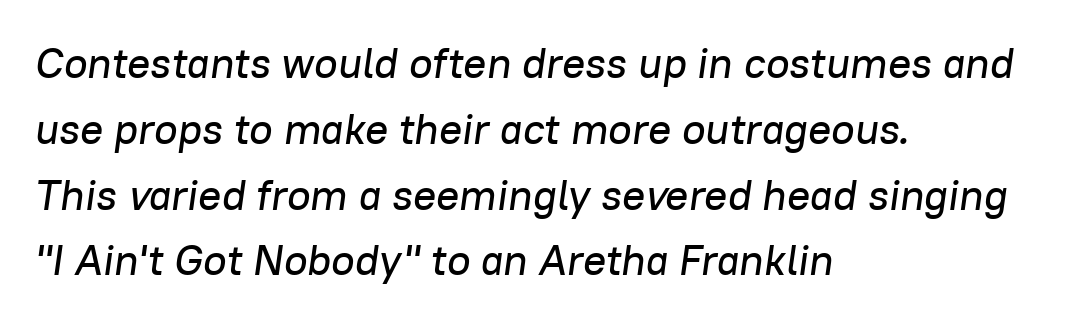
The image shows 43 px text type, italic (leaning right); set left-aligned, normal line spacing (1.53x), normal letter spacing, not underlined; low stroke contrast and a medium x-height.
